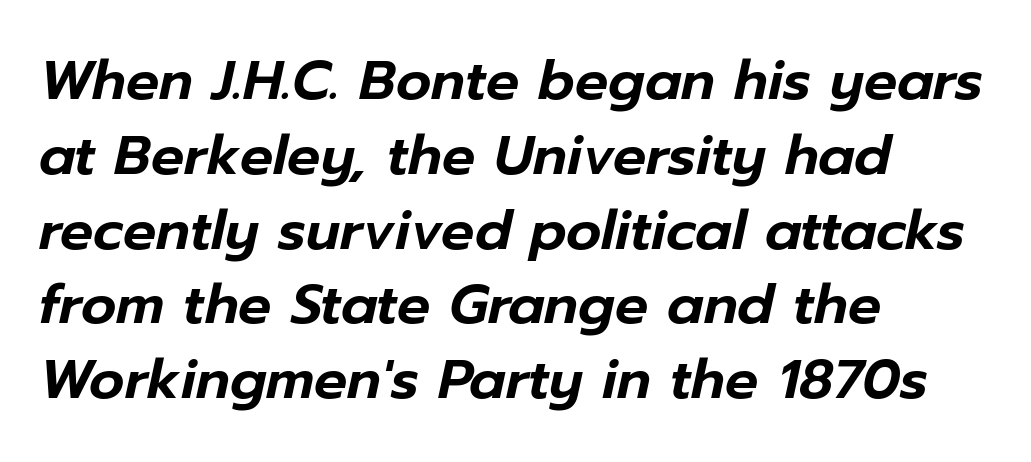
The image shows 55 px text type, italic (leaning right); set left-aligned, normal line spacing (1.36x), normal letter spacing, not underlined; low stroke contrast and a medium x-height.
